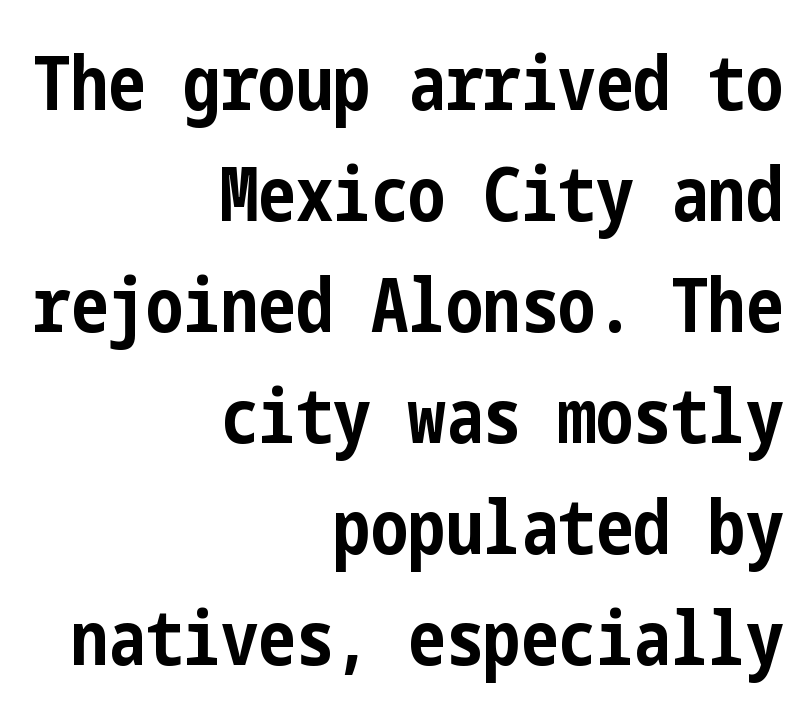
Quick note: interline space is typical. Default kerning and tracking; the words read as compact shapes. Type style note: lacks serifs. Check under the words: just untouched page. Italic: no, the glyphs are upright roman.
